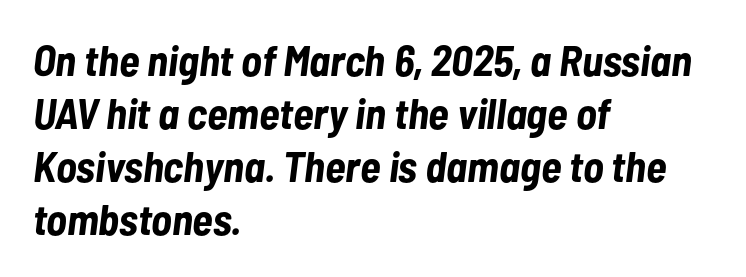
Q: Is the text bold? A: Yes.
Q: Is the text italic (slanted)? A: Yes, it leans right by about 7 degrees.
Q: Is the text underlined? A: No.
Q: How is the paragraph aligned? A: Left-aligned.
Q: Is the spacing between letters normal or unusually wide? A: Normal.
Q: Width (condensed, normal, or wide)? A: Condensed.
Q: Stroke contrast? A: Low.
Q: x-height? A: Medium.
Q: Monospaced? A: No.
